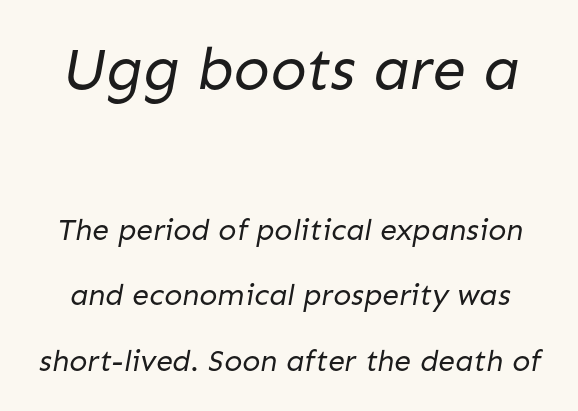
Q: Is the text bold? A: No.
Q: Is the typeface a serif or a sans-serif typeface? A: Sans-serif.
Q: Is the text underlined? A: No.
Q: Is the spacing between letters normal or unusually wide? A: Normal.
Q: Is the spacing between lines tight, normal or loose? A: Loose.
Q: Which block of text is set in a larger size, the first (top) or the second (bottom)? A: The first (top) one.
Q: Width (condensed, normal, or wide)? A: Normal.
Q: Stroke contrast? A: Low.
Q: x-height? A: Medium.
Q: Monospaced? A: No.
